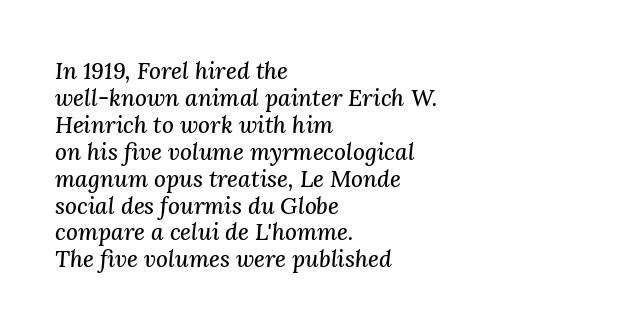
You can tell it's italic because the verticals aren't actually vertical. Which margin do the lines hug? The left one — the right edge is uneven. The baseline area is clear. Honestly, the letter spacing is just normal — you wouldn't notice it.
